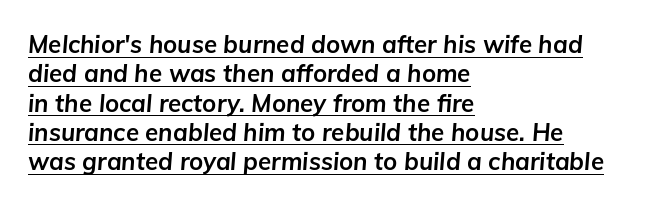
{"italic": "yes", "lean": "right", "slant_degrees": 5, "bold": "yes", "underline": "yes", "align": "left", "line_spacing_ratio": 1.22, "letter_spacing": "normal", "letter_spacing_em": 0.0, "glyph_px": 24}
